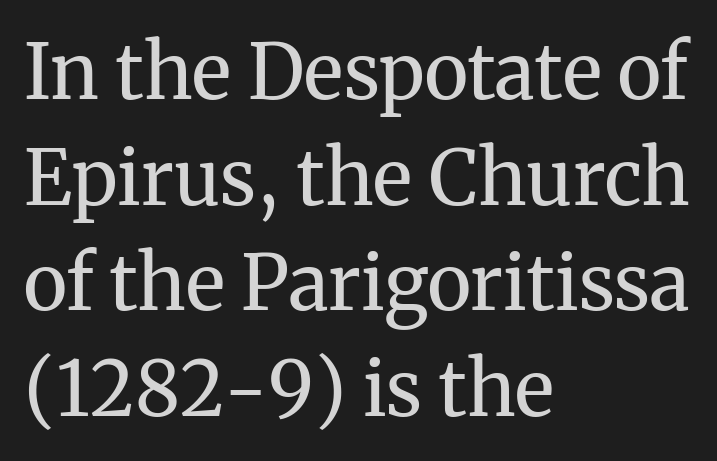
Honestly, there is no underline to notice here at all. Unlike italic type, these characters show no tilt at all. No chunkiness to these letters — they're not bold. Casual observation: everything's shoved over to the left.
